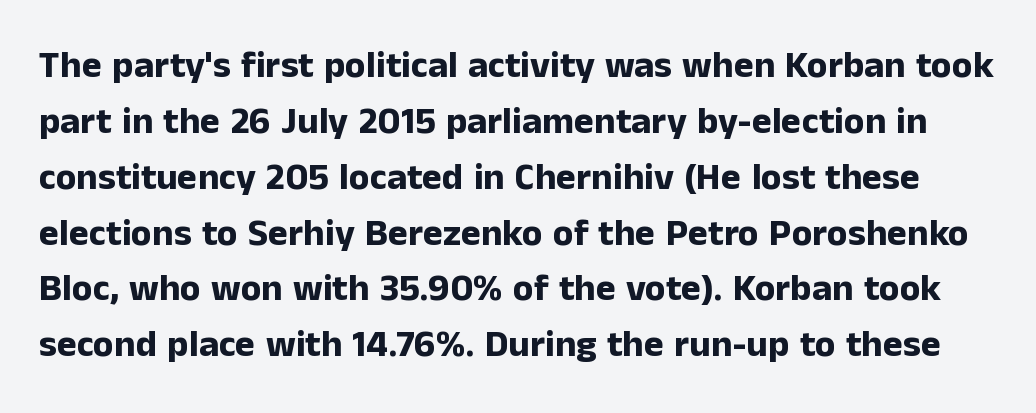
{"serif": "no", "italic": "no", "bold": "yes", "weight": "bold", "width": "normal", "stroke_contrast": "low", "x_height": "medium", "monospaced": "no", "underline": "no", "line_spacing": "normal", "line_spacing_ratio": 1.47, "letter_spacing": "normal", "letter_spacing_em": 0.0, "glyph_px": 38}
